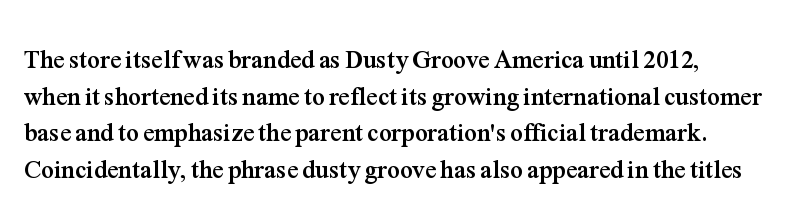
Typesetter's note: full bold, strokes at maximum text heaviness. The face used here is rendered with its standard letterfit. Baseline-to-baseline distance is the conventional proportion of letter height. Characters remain perfectly vertical along every line.
